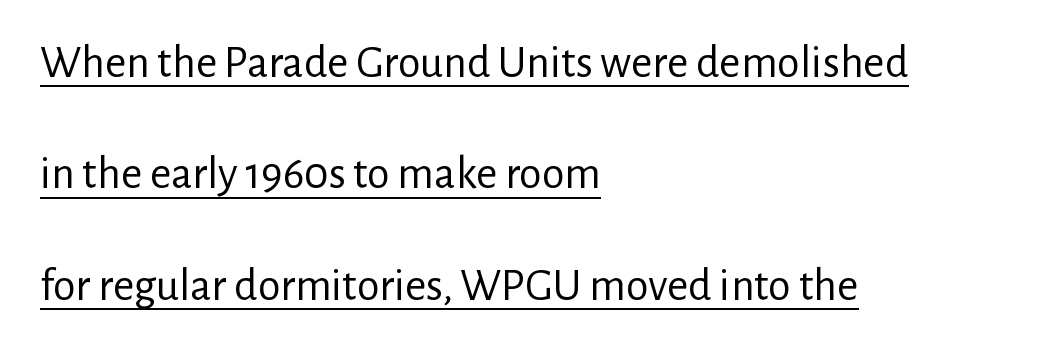
The image shows 46 px regular-weight sans-serif type, upright; set left-aligned, loose line spacing (2.42x), normal letter spacing, underlined; low stroke contrast and a medium x-height.
